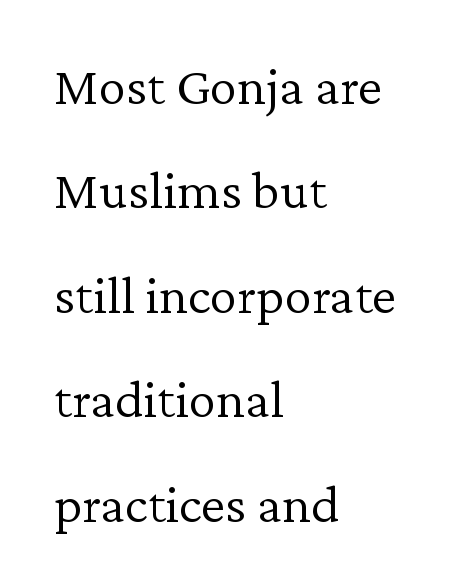
Q: Is the text bold? A: No.
Q: Is the text italic (slanted)? A: No, it is upright.
Q: Is the typeface a serif or a sans-serif typeface? A: Serif.
Q: Is the text underlined? A: No.
Q: How is the paragraph aligned? A: Left-aligned.
Q: Is the spacing between letters normal or unusually wide? A: Normal.
Q: Is the spacing between lines tight, normal or loose? A: Loose.
Q: Width (condensed, normal, or wide)? A: Normal.
Q: Stroke contrast? A: Low.
Q: x-height? A: Medium.
Q: Monospaced? A: No.
